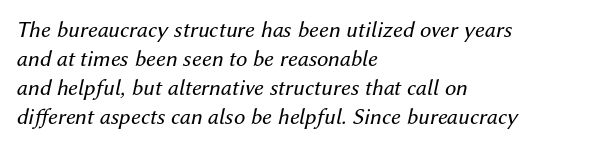
Q: Is the text bold? A: No.
Q: Is the text italic (slanted)? A: Yes, it leans right by about 12 degrees.
Q: Is the text underlined? A: No.
Q: How is the paragraph aligned? A: Left-aligned.
Q: Is the spacing between letters normal or unusually wide? A: Normal.
Q: Is the spacing between lines tight, normal or loose? A: Normal.
